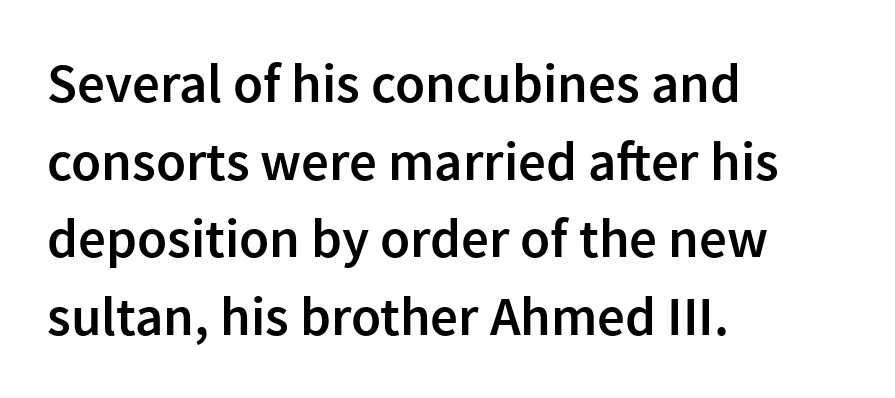
{"serif": "no", "italic": "no", "bold": "semi", "weight": "semibold", "width": "normal", "x_height": "medium", "monospaced": "no", "underline": "no", "align": "left", "line_spacing": "normal", "line_spacing_ratio": 1.41, "letter_spacing": "normal", "letter_spacing_em": 0.0, "glyph_px": 55}
